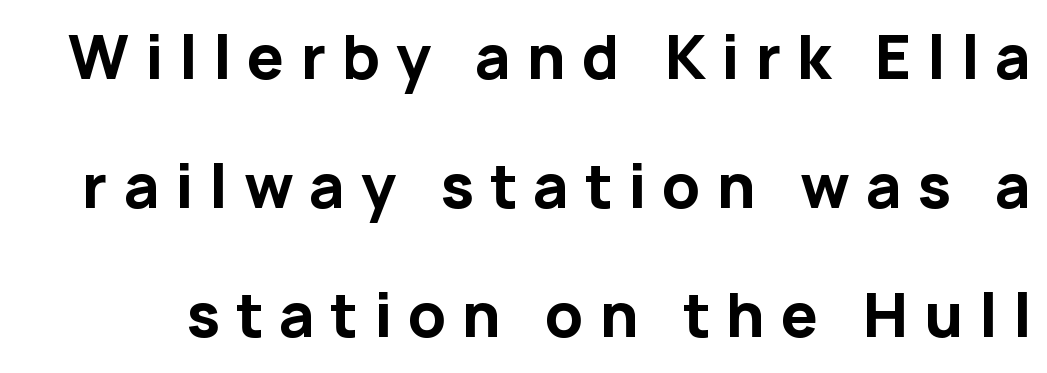
{"serif": "no", "italic": "no", "bold": "yes", "weight": "bold", "width": "normal", "stroke_contrast": "low", "x_height": "medium", "monospaced": "no", "underline": "no", "line_spacing": "loose", "line_spacing_ratio": 2.19, "letter_spacing": "wide", "letter_spacing_em": 0.27, "glyph_px": 59}
